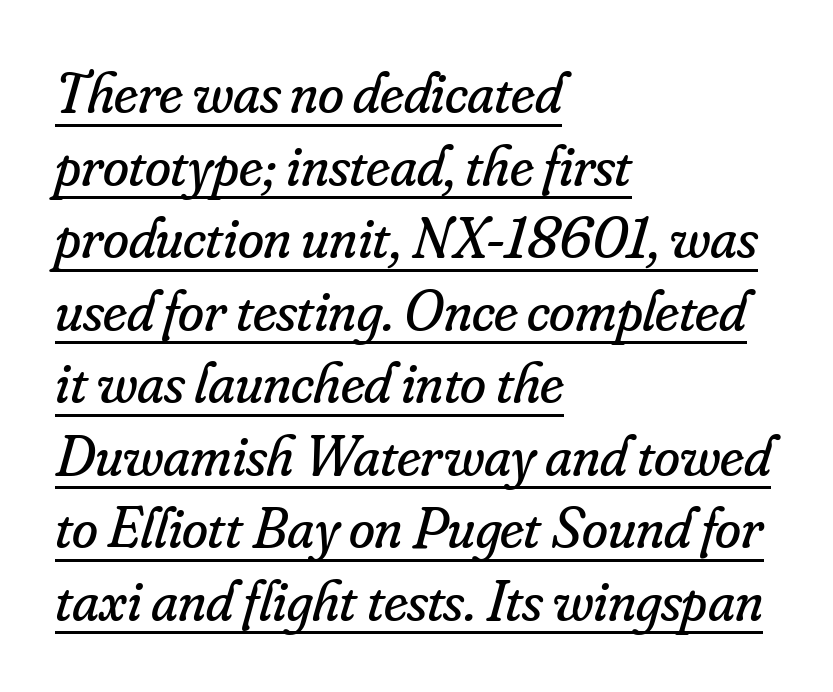
{"serif": "yes", "italic": "yes", "lean": "right", "slant_degrees": 16, "bold": "no", "weight": "regular", "width": "normal", "stroke_contrast": "low", "x_height": "small", "monospaced": "no", "underline": "yes", "align": "left", "line_spacing_ratio": 1.23, "letter_spacing": "normal", "letter_spacing_em": 0.0, "glyph_px": 59}
